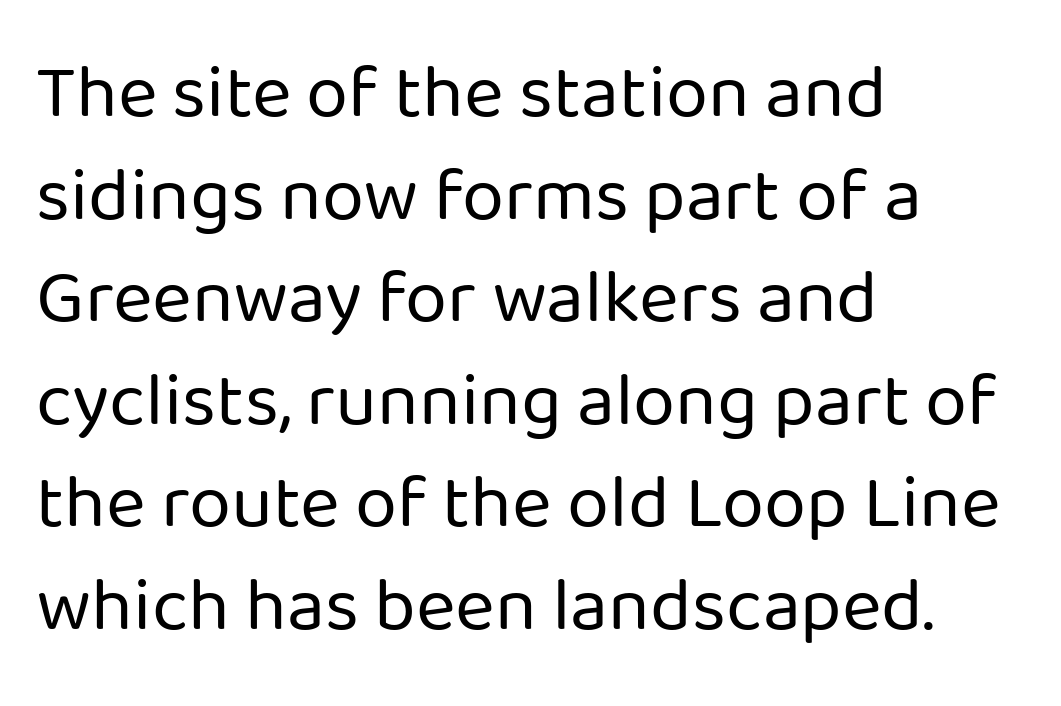
The image shows 76 px regular-weight sans-serif type, upright; set left-aligned, normal line spacing (1.35x), normal letter spacing, not underlined; low stroke contrast and a medium x-height.
